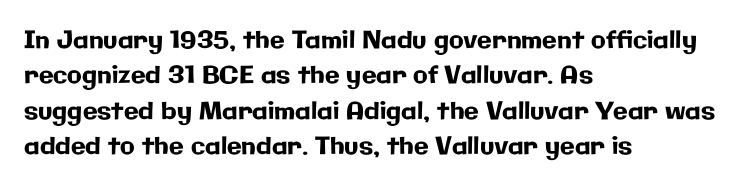
The passage shown stacks its lines at a standard gap. No extra tracking has been applied to these lines. Compared with a centered layout, this one pins lines to the left instead. The area under the type is left untouched. When letters stand straight like this, we call the style roman or upright.
